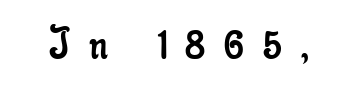
The image shows 49 px regular-weight, condensed serif type, upright; set unusually wide letter spacing (+0.39 em), not underlined; low stroke contrast and a small x-height.
